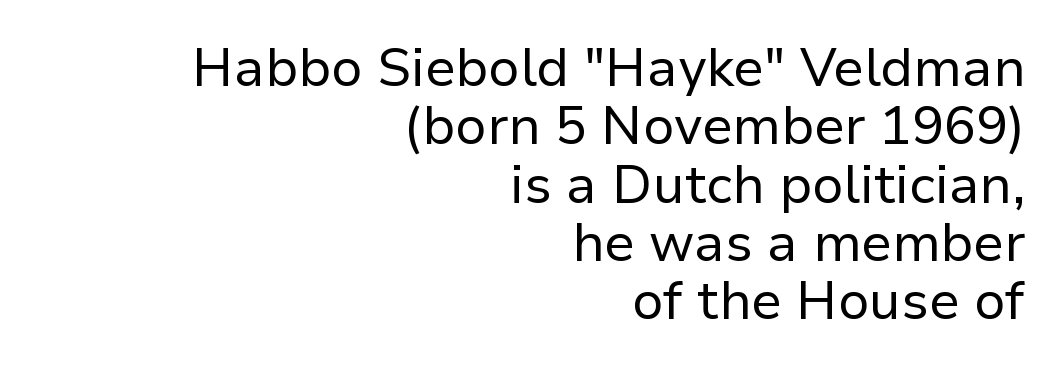
The image shows 53 px regular-weight sans-serif type, upright; set right-aligned, tight line spacing (1.1x), normal letter spacing, not underlined; low stroke contrast and a medium x-height.
